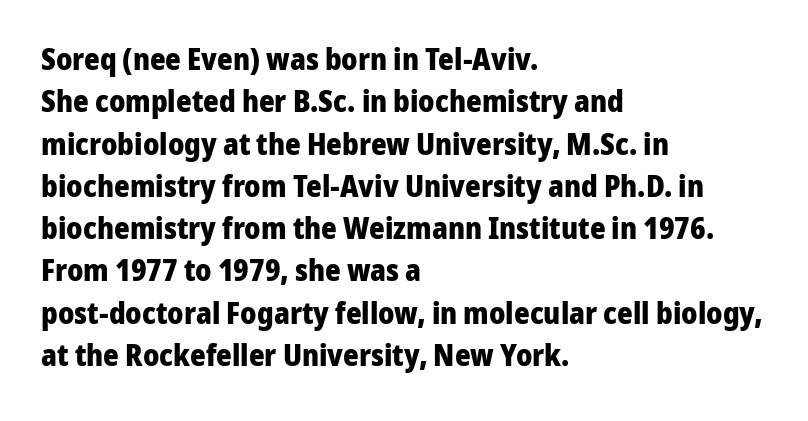
Leading: standard. Default kerning and tracking; the words read as compact shapes. The face used here is proportionally spaced, like ordinary book or web type. This is roman type, the default non-slanted kind. A typesetter would label this face a sans. These lines stack with their left ends in a neat column.
